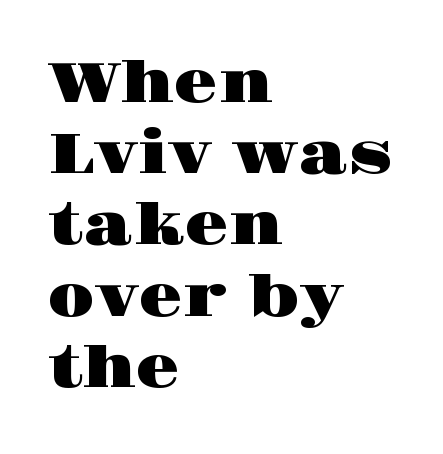
{"serif": "yes", "italic": "no", "width": "wide", "stroke_contrast": "high", "x_height": "large", "monospaced": "no", "underline": "no", "align": "left", "line_spacing": "normal", "line_spacing_ratio": 1.25, "letter_spacing": "normal", "letter_spacing_em": 0.0, "glyph_px": 57}
